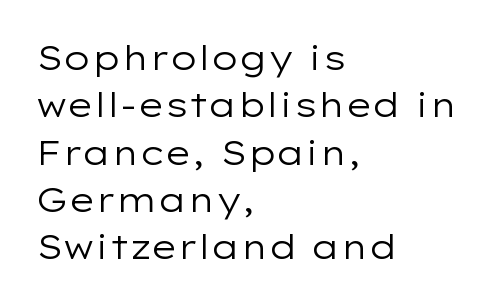
The vertical gap from one line to the next is medium. It's the straight-up-and-down kind of type. The letters advance in unequal steps, a hallmark of proportional type. Check under the words: just untouched page. There is no visible air inserted between adjacent glyphs.
